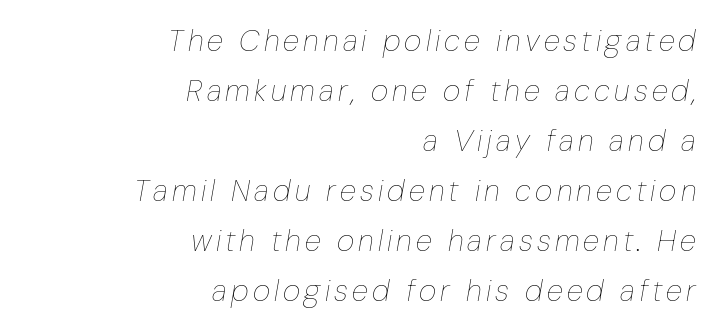
The image shows 30 px thin, condensed type, italic (leaning right); set right-aligned, normal line spacing (1.67x), not underlined; low stroke contrast and a medium x-height.
